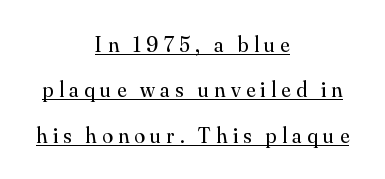
{"italic": "no", "bold": "no", "underline": "yes", "align": "center", "line_spacing": "loose", "line_spacing_ratio": 2.06, "letter_spacing": "wide", "letter_spacing_em": 0.24, "glyph_px": 22}
